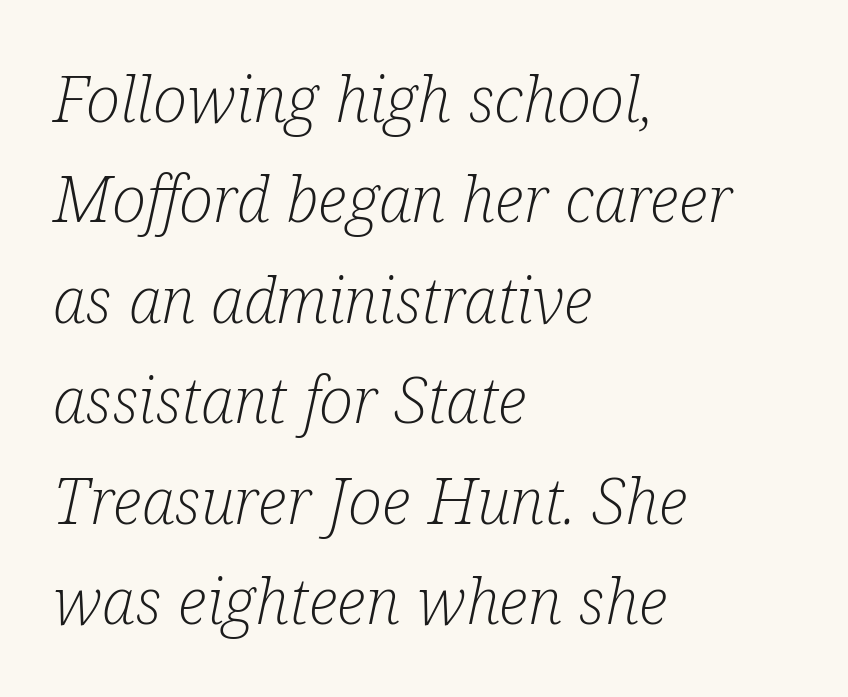
{"serif": "yes", "italic": "yes", "lean": "right", "slant_degrees": 12, "bold": "no", "weight": "light", "width": "condensed", "stroke_contrast": "low", "x_height": "medium", "monospaced": "no", "underline": "no", "align": "left", "line_spacing": "normal", "line_spacing_ratio": 1.57, "letter_spacing": "normal", "letter_spacing_em": 0.0, "glyph_px": 64}
